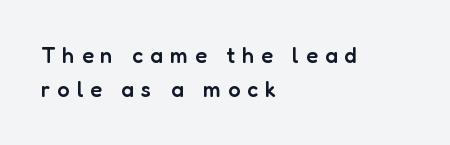
Q: Is the text bold? A: Semi-bold.
Q: Is the text italic (slanted)? A: No, it is upright.
Q: Is the text underlined? A: No.
Q: How is the paragraph aligned? A: Left-aligned.
Q: Is the spacing between letters normal or unusually wide? A: Unusually wide.
Q: Is the spacing between lines tight, normal or loose? A: Normal.
